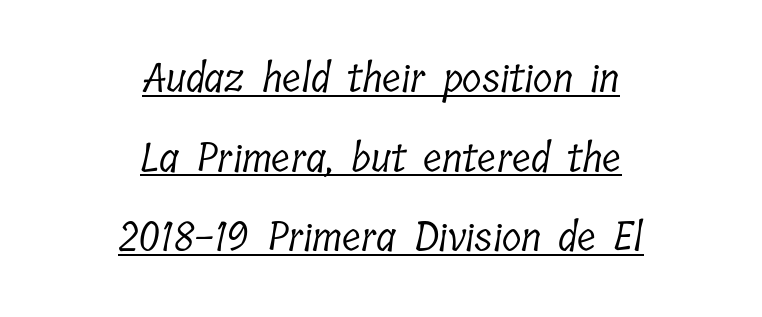
{"serif": "yes", "bold": "no", "weight": "light", "width": "condensed", "stroke_contrast": "low", "x_height": "medium", "monospaced": "no", "underline": "yes", "align": "center", "line_spacing": "loose", "line_spacing_ratio": 1.99, "letter_spacing": "normal", "letter_spacing_em": 0.0, "glyph_px": 40}
